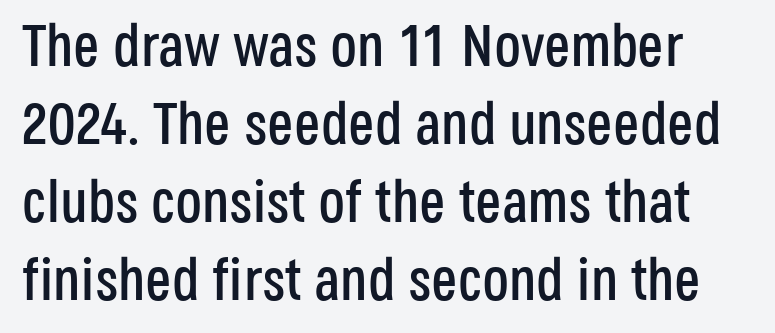
Spacing verdict: proportional, widths tailored to each character. Just letters on the line, the space beneath them empty. Style check: upright. Notice how descenders clear the ascenders below comfortably — that's standard leading. What stands out about the letter spacing? Nothing — it is the standard amount.
